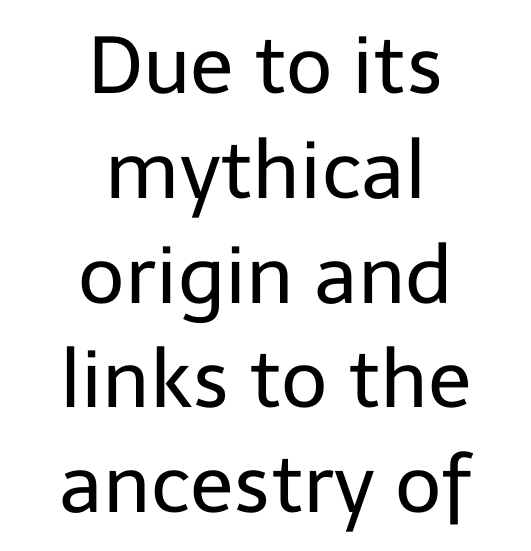
I'd call this a sans setting — the letters go barefoot. Every row of glyphs is offset so its center matches the block's center. Spacing verdict: proportional, widths tailored to each character. The type is set solid horizontally, with unmodified tracking.
